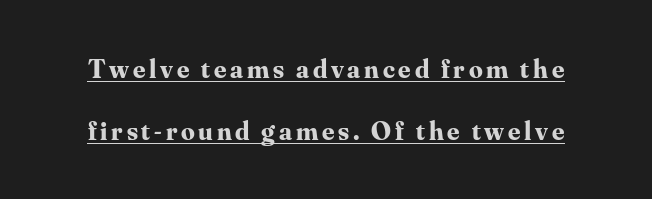
{"italic": "no", "bold": "yes", "underline": "yes", "line_spacing": "loose", "line_spacing_ratio": 2.31, "glyph_px": 27}
